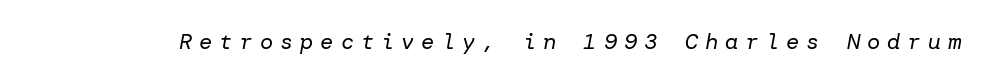
{"italic": "yes", "lean": "right", "slant_degrees": 10, "bold": "no", "underline": "no", "letter_spacing": "wide", "letter_spacing_em": 0.32, "glyph_px": 22}
